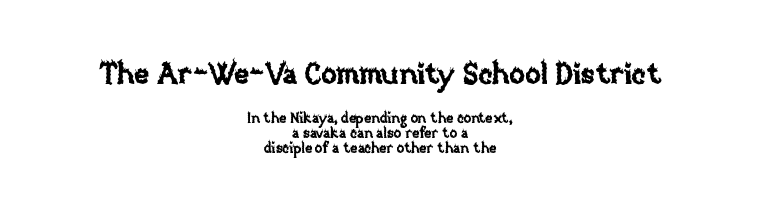
What's the leading like? Squeezed, with rows nearly overlapping. Nothing unusual about the tracking: characters are spaced as the font intends. Type without underlining. Think of a printed novel: that variable character pitch is what you see here. Centered paragraph, ragged on both sides. The passage shown begins with its larger block and ends with its smaller one.
